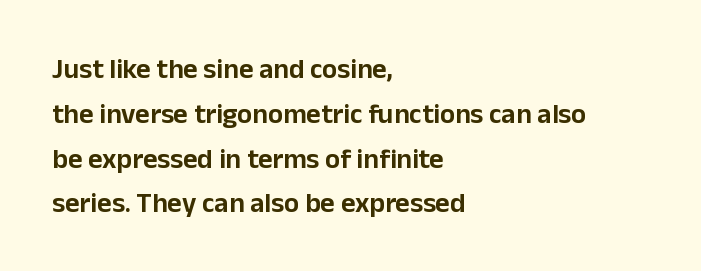
Q: Is the text italic (slanted)? A: No, it is upright.
Q: Is the typeface a serif or a sans-serif typeface? A: Sans-serif.
Q: Is the text underlined? A: No.
Q: How is the paragraph aligned? A: Left-aligned.
Q: Is the spacing between letters normal or unusually wide? A: Normal.
Q: Is the spacing between lines tight, normal or loose? A: Normal.
Q: Width (condensed, normal, or wide)? A: Normal.
Q: Stroke contrast? A: Low.
Q: x-height? A: Medium.
Q: Monospaced? A: No.
